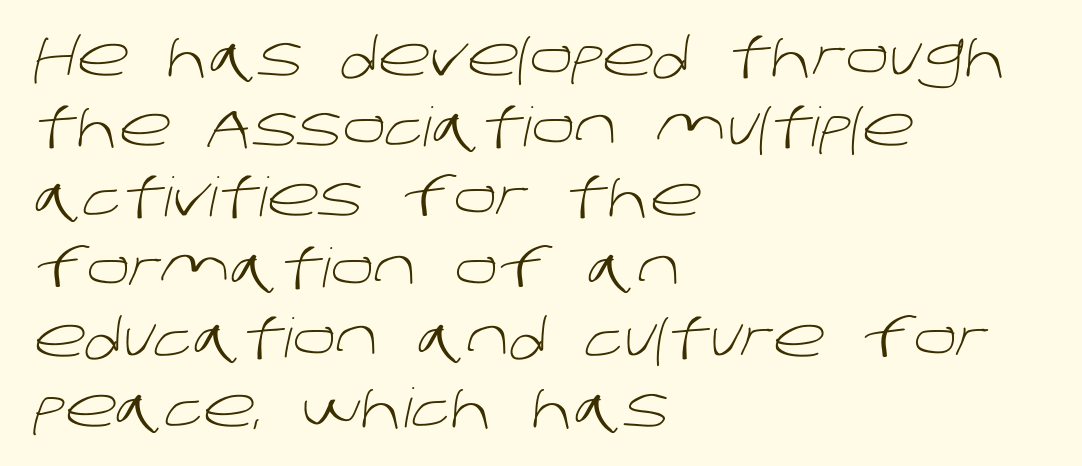
This sample is left-justified, so line endings fall wherever the words run out. Is there much room between lines? A standard amount, neither cramped nor airy. These lines are rendered in a variable-pitch font. You can tell from the bare stems that sans-serif type was used.
